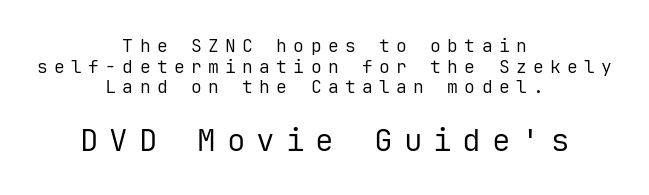
Q: Is the text bold? A: No.
Q: Is the text italic (slanted)? A: No, it is upright.
Q: Is the typeface a serif or a sans-serif typeface? A: Sans-serif.
Q: Is the text underlined? A: No.
Q: How is the paragraph aligned? A: Centered.
Q: Is the spacing between letters normal or unusually wide? A: Unusually wide.
Q: Is the spacing between lines tight, normal or loose? A: Tight.
Q: Which block of text is set in a larger size, the first (top) or the second (bottom)? A: The second (bottom) one.
Q: Width (condensed, normal, or wide)? A: Normal.
Q: Stroke contrast? A: Low.
Q: x-height? A: Medium.
Q: Monospaced? A: Yes.
